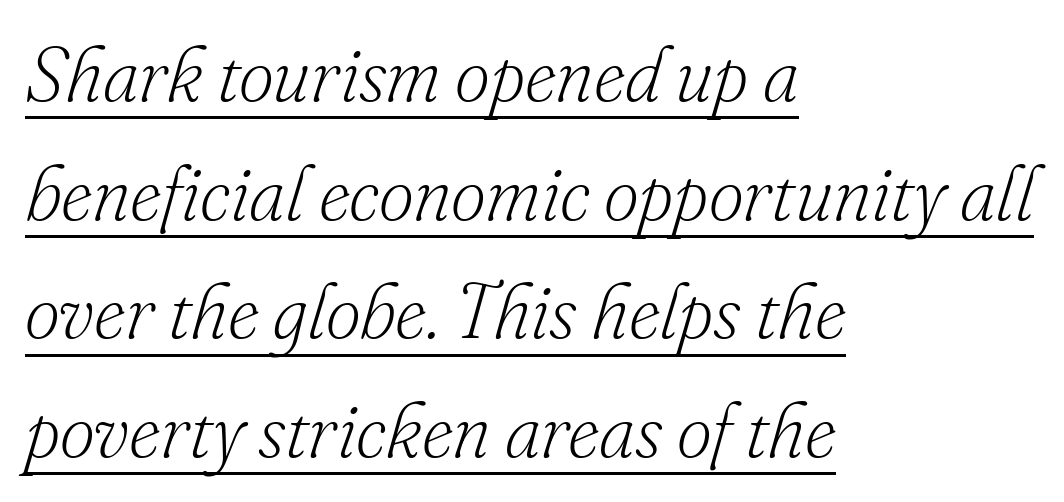
{"serif": "yes", "italic": "yes", "lean": "right", "slant_degrees": 16, "bold": "no", "weight": "light", "width": "normal", "stroke_contrast": "low", "x_height": "small", "monospaced": "no", "underline": "yes", "align": "left", "line_spacing": "normal", "line_spacing_ratio": 1.54, "letter_spacing": "normal", "letter_spacing_em": 0.0, "glyph_px": 77}
